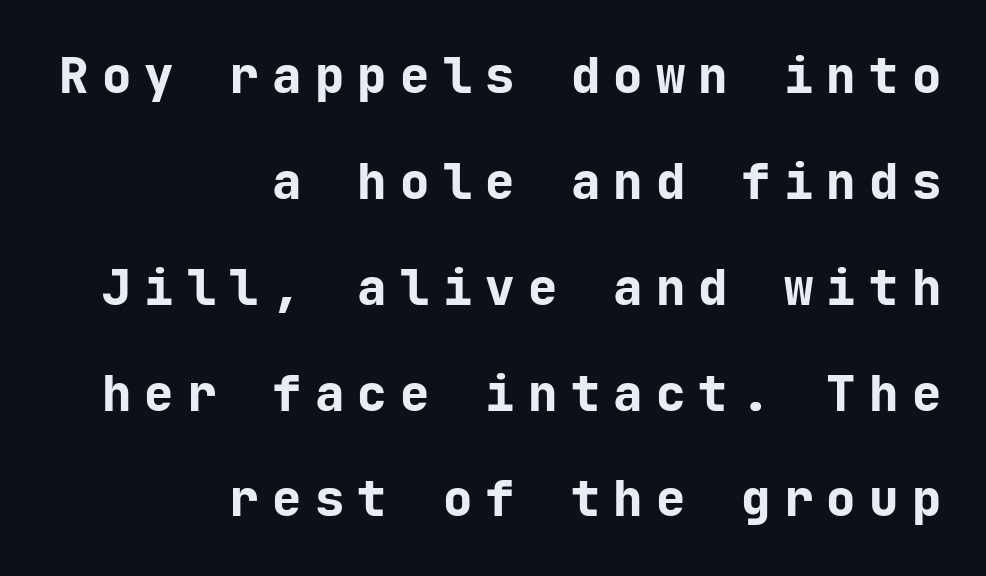
The image shows 49 px bold sans-serif type, upright, monospaced; set right-aligned, loose line spacing (2.16x), unusually wide letter spacing (+0.27 em), not underlined; low stroke contrast and a medium x-height.
